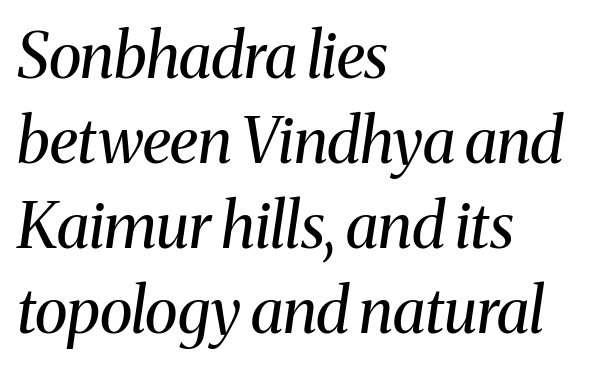
Compared with typical paragraphs, the rows here are spaced about the same. A classic flush-left, rag-right setting is used for this passage. A typesetter would call this proportional, since set widths differ per character. There's an unmistakable incline to the writing here. Lines of text with bare space underneath. Short note: letters normally spaced.
